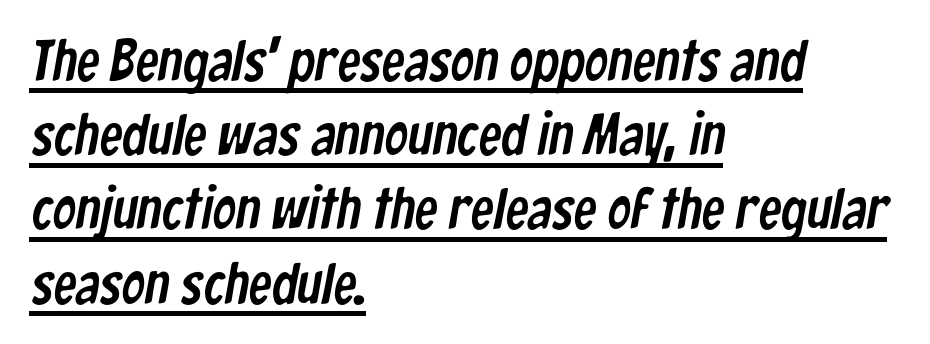
The image shows 58 px condensed sans-serif type; set left-aligned, normal line spacing (1.28x), normal letter spacing, underlined; low stroke contrast and a medium x-height.
